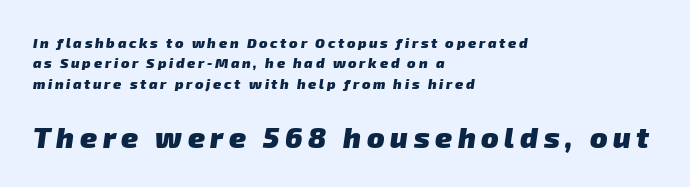
{"serif": "no", "bold": "yes", "weight": "heavy", "width": "normal", "stroke_contrast": "low", "x_height": "medium", "monospaced": "no", "underline": "no", "align": "left", "line_spacing": "normal", "line_spacing_ratio": 1.46, "larger_block": "second", "size_ratio": 2.07, "glyph_px": 29}
